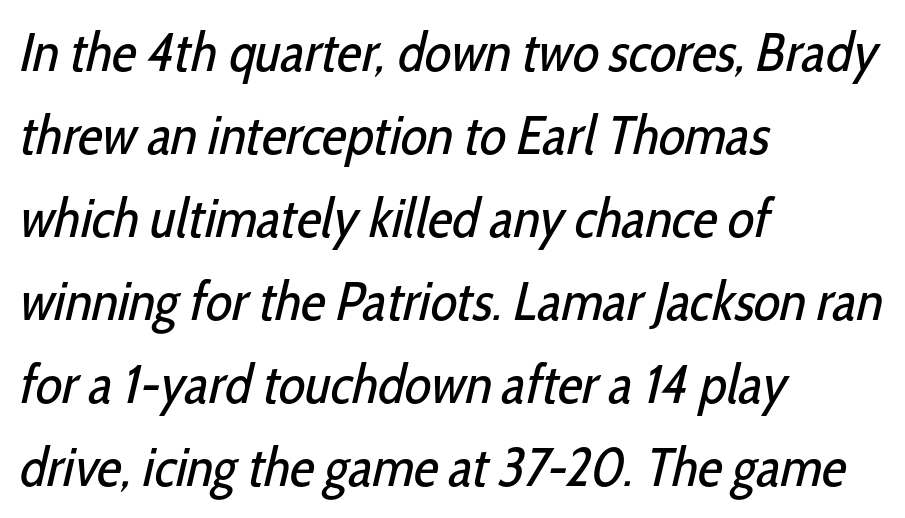
Q: Is the text bold? A: No.
Q: Is the typeface a serif or a sans-serif typeface? A: Sans-serif.
Q: Is the text underlined? A: No.
Q: How is the paragraph aligned? A: Left-aligned.
Q: Is the spacing between letters normal or unusually wide? A: Normal.
Q: Is the spacing between lines tight, normal or loose? A: Normal.
Q: Width (condensed, normal, or wide)? A: Condensed.
Q: Stroke contrast? A: Low.
Q: x-height? A: Medium.
Q: Monospaced? A: No.
